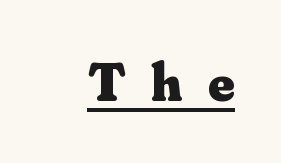
Q: Is the text bold? A: Yes.
Q: Is the text italic (slanted)? A: No, it is upright.
Q: Is the typeface a serif or a sans-serif typeface? A: Serif.
Q: Is the text underlined? A: Yes.
Q: Is the spacing between letters normal or unusually wide? A: Unusually wide.
Q: Width (condensed, normal, or wide)? A: Normal.
Q: Stroke contrast? A: Medium.
Q: x-height? A: Small.
Q: Monospaced? A: No.
